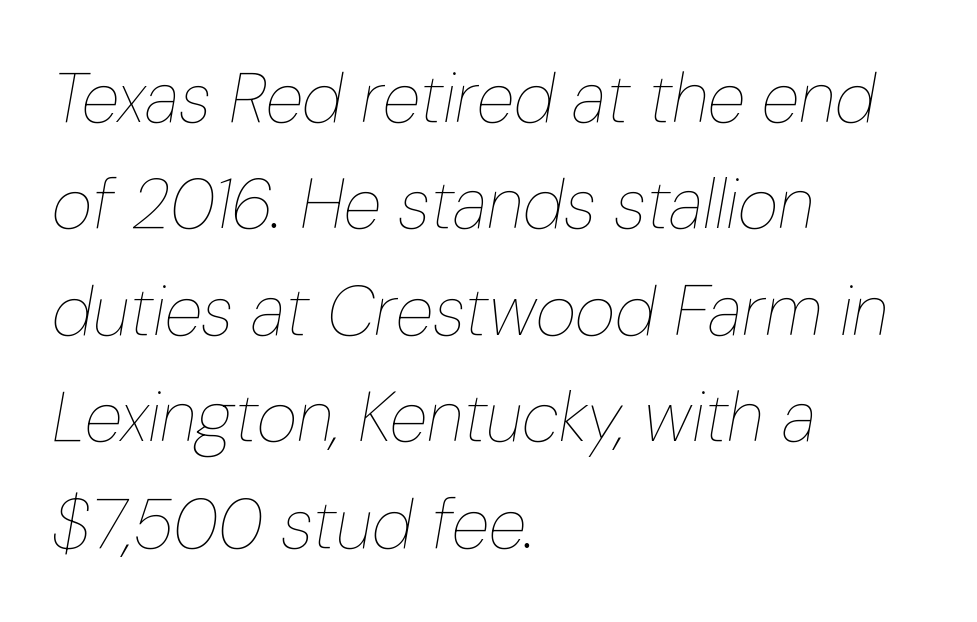
Characters follow at the spacing the type designer built in. Glance below the letters and you will spot only blank space. What's the leading like? Ordinary, nothing unusual. Varying glyph widths throughout — classic text-font behaviour. In terms of posture, this sample is oblique. The font is comparable to plain body text, perhaps lighter.
